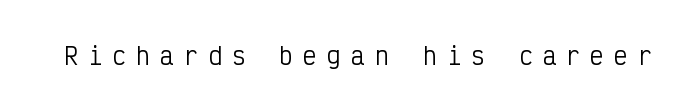
Letters rest on an invisible, unmarked baseline. Quick note: not italic, upright. Loose tracking; the words dissolve into strings of separated letters. Is this a heavy cut? Hardly; it is regular or lighter.
